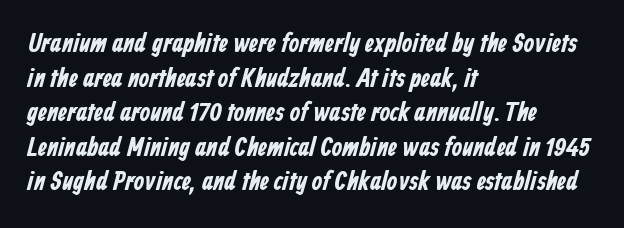
Q: Is the text bold? A: Yes.
Q: Is the text underlined? A: No.
Q: How is the paragraph aligned? A: Left-aligned.
Q: Is the spacing between letters normal or unusually wide? A: Normal.
Q: Is the spacing between lines tight, normal or loose? A: Normal.
